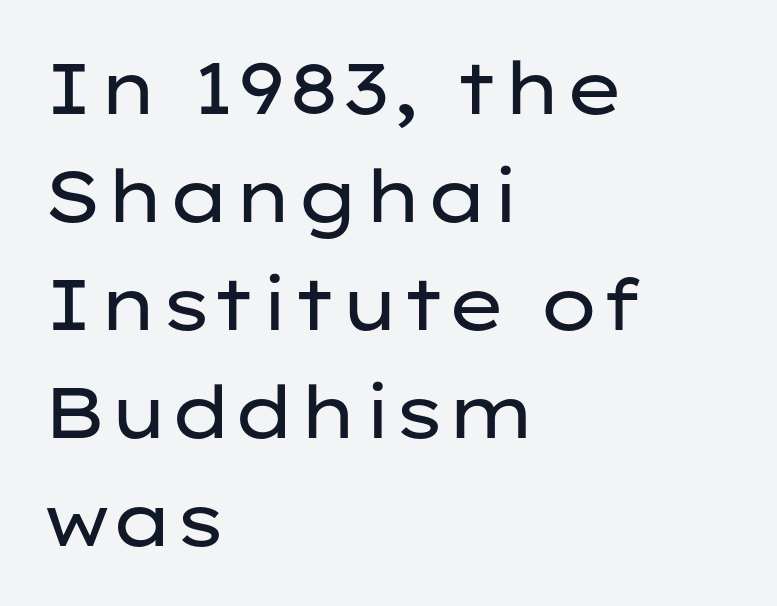
{"serif": "no", "italic": "no", "bold": "no", "weight": "regular", "width": "wide", "stroke_contrast": "low", "x_height": "medium", "monospaced": "no", "underline": "no", "align": "left", "line_spacing": "normal", "line_spacing_ratio": 1.5, "letter_spacing": "normal", "letter_spacing_em": 0.0, "glyph_px": 72}
